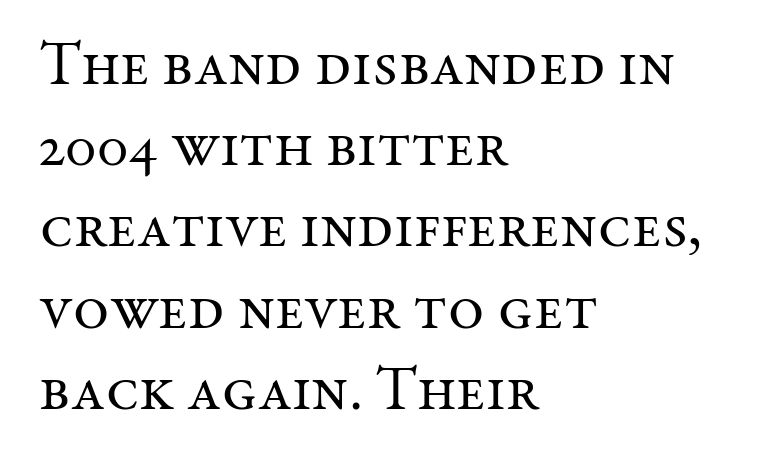
{"serif": "yes", "italic": "no", "bold": "no", "weight": "regular", "width": "normal", "stroke_contrast": "medium", "x_height": "medium", "monospaced": "no", "underline": "no", "align": "left", "line_spacing": "normal", "line_spacing_ratio": 1.31, "letter_spacing": "normal", "letter_spacing_em": 0.0, "glyph_px": 62}
